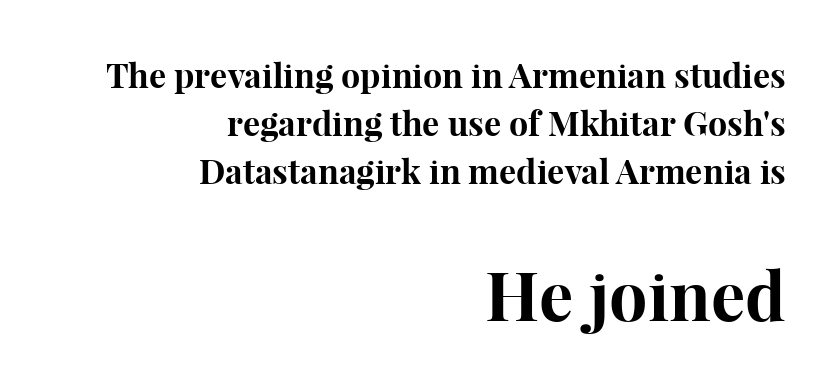
{"serif": "yes", "italic": "no", "bold": "yes", "weight": "bold", "width": "normal", "stroke_contrast": "high", "x_height": "medium", "monospaced": "no", "underline": "no", "align": "right", "line_spacing": "normal", "line_spacing_ratio": 1.41, "letter_spacing": "normal", "letter_spacing_em": 0.0, "larger_block": "second", "size_ratio": 2.0, "glyph_px": 68}
